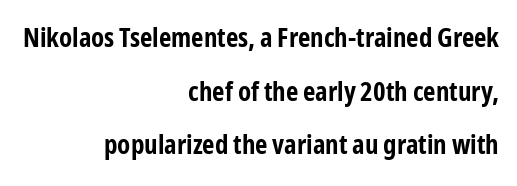
Alignment: flush right. As a designer I'd log this as weight 700, bold. Vertical strokes here are truly vertical. The gaps between neighbouring characters are ordinary and unremarkable. The space directly below the letters is spotless. Line spacing here is loose.
